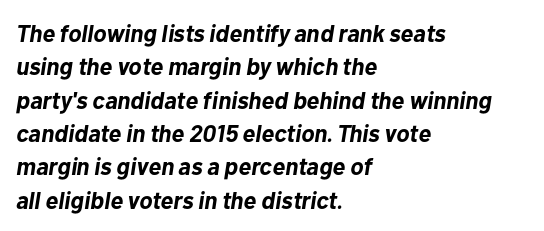
{"italic": "yes", "lean": "right", "slant_degrees": 10, "bold": "yes", "underline": "no", "align": "left", "line_spacing": "normal", "line_spacing_ratio": 1.39, "letter_spacing": "normal", "letter_spacing_em": 0.0, "glyph_px": 24}
